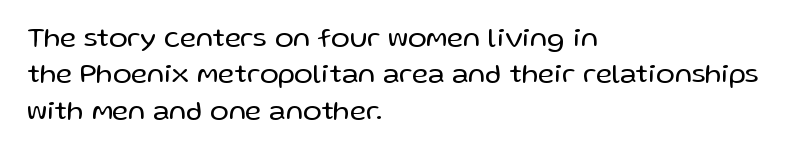
The image shows 28 px regular-weight sans-serif type, upright; set left-aligned, normal line spacing (1.3x), normal letter spacing, not underlined; low stroke contrast and a medium x-height.
